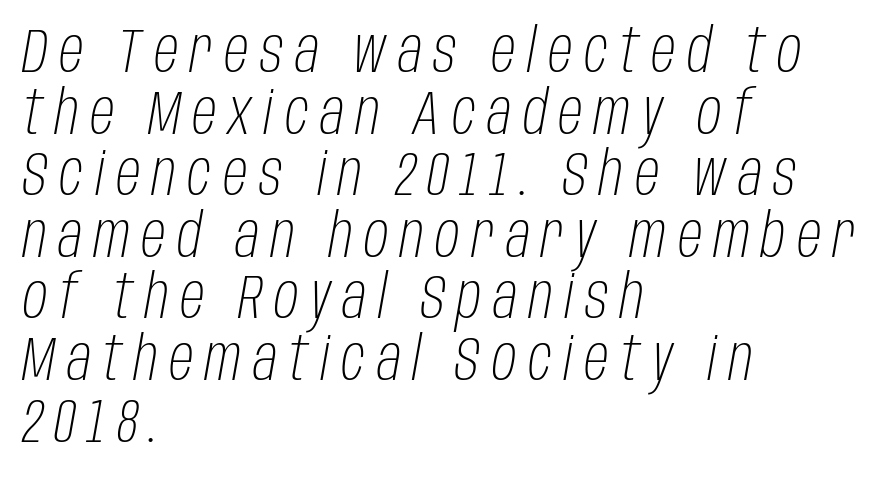
Q: Is the text bold? A: No.
Q: Is the text italic (slanted)? A: Yes, it leans right by about 10 degrees.
Q: Is the text underlined? A: No.
Q: How is the paragraph aligned? A: Left-aligned.
Q: Is the spacing between lines tight, normal or loose? A: Tight.
Q: Width (condensed, normal, or wide)? A: Condensed.
Q: Stroke contrast? A: Low.
Q: x-height? A: Large.
Q: Monospaced? A: No.
